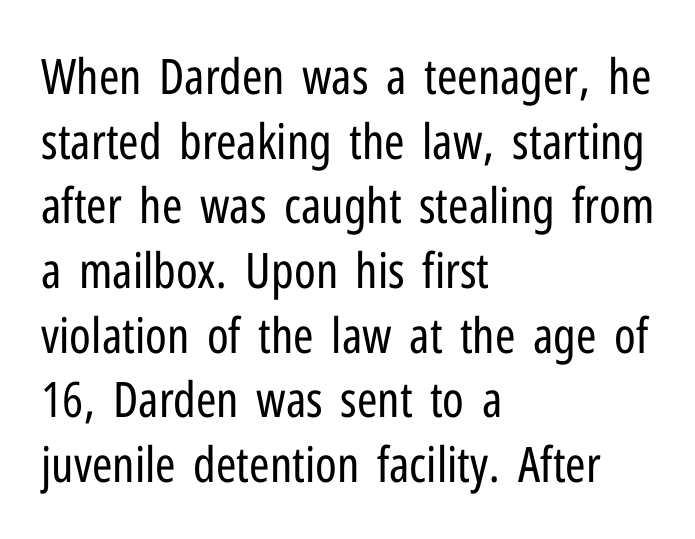
The image shows 49 px regular-weight, condensed sans-serif type, upright; set left-aligned, normal line spacing (1.32x), normal letter spacing, not underlined; low stroke contrast and a medium x-height.
